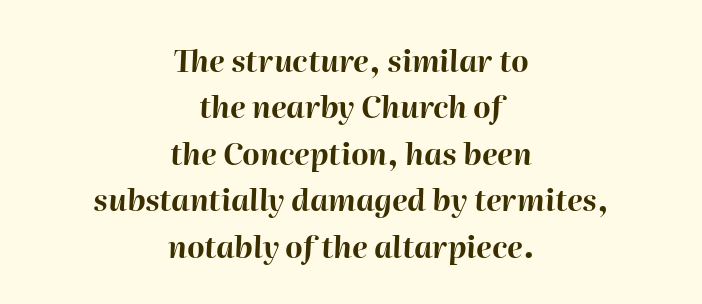
The compositor balanced each line on the midline. Line spacing here is normal. Do the characters align in a grid? No, the font is proportional. Compared with typical body copy, the letter spacing here is the same. This is heavy type, rendered in bold. Words float on clear page, feet unadorned.
